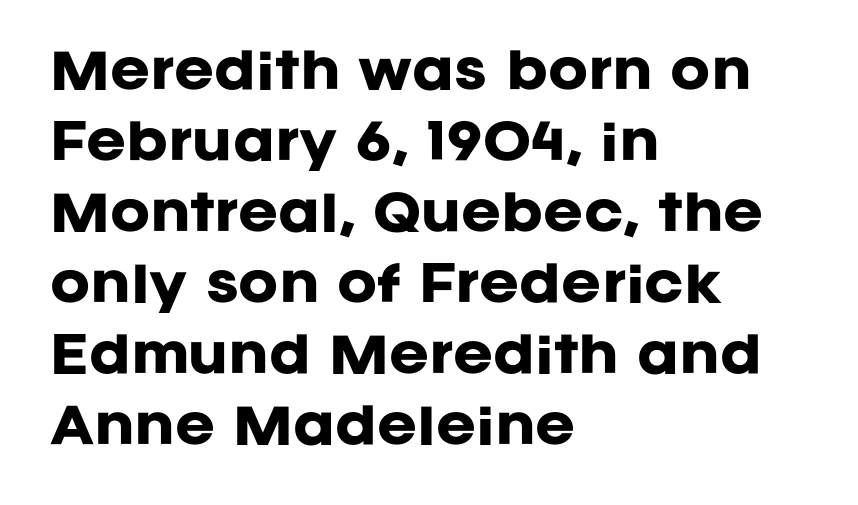
Q: Is the text bold? A: Yes.
Q: Is the text italic (slanted)? A: No, it is upright.
Q: Is the typeface a serif or a sans-serif typeface? A: Sans-serif.
Q: Is the text underlined? A: No.
Q: How is the paragraph aligned? A: Left-aligned.
Q: Is the spacing between letters normal or unusually wide? A: Normal.
Q: Is the spacing between lines tight, normal or loose? A: Normal.
Q: Width (condensed, normal, or wide)? A: Normal.
Q: Stroke contrast? A: Low.
Q: x-height? A: Large.
Q: Monospaced? A: No.
